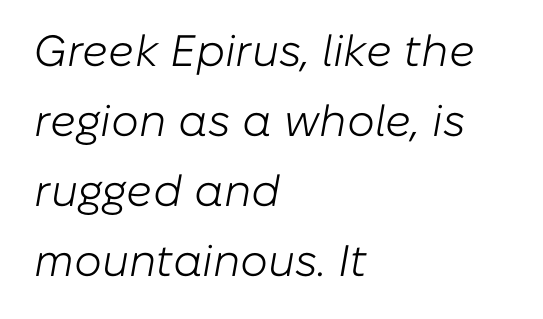
Q: Is the text bold? A: No.
Q: Is the text italic (slanted)? A: Yes, it leans right by about 10 degrees.
Q: Is the text underlined? A: No.
Q: How is the paragraph aligned? A: Left-aligned.
Q: Is the spacing between letters normal or unusually wide? A: Normal.
Q: Is the spacing between lines tight, normal or loose? A: Normal.
Q: Width (condensed, normal, or wide)? A: Normal.
Q: Stroke contrast? A: Low.
Q: x-height? A: Medium.
Q: Monospaced? A: No.
